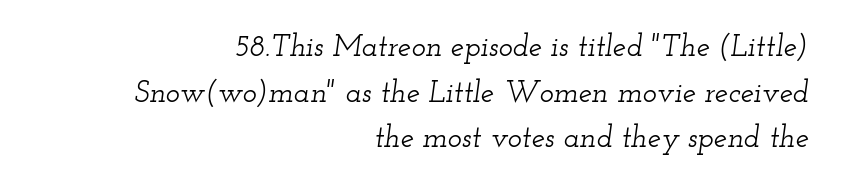
{"serif": "yes", "italic": "yes", "lean": "right", "slant_degrees": 12, "width": "wide", "stroke_contrast": "low", "x_height": "small", "monospaced": "no", "underline": "no", "align": "right", "line_spacing": "normal", "line_spacing_ratio": 1.52, "letter_spacing": "normal", "letter_spacing_em": 0.0, "glyph_px": 30}
